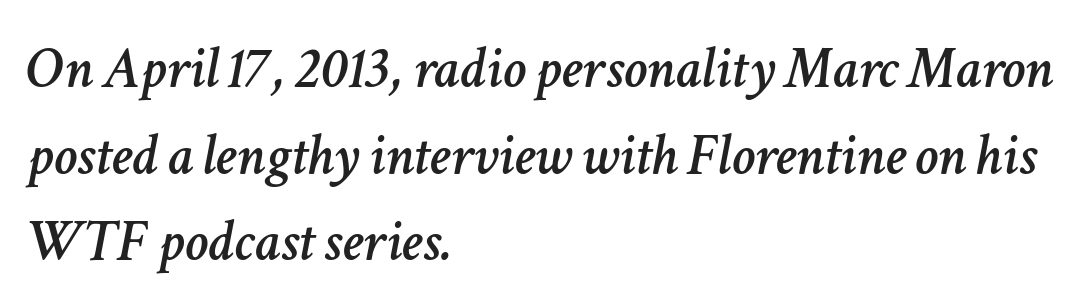
{"italic": "yes", "lean": "right", "slant_degrees": 11, "width": "normal", "stroke_contrast": "low", "x_height": "medium", "monospaced": "no", "underline": "no", "align": "left", "line_spacing": "normal", "line_spacing_ratio": 1.47, "letter_spacing": "normal", "letter_spacing_em": 0.0, "glyph_px": 59}
